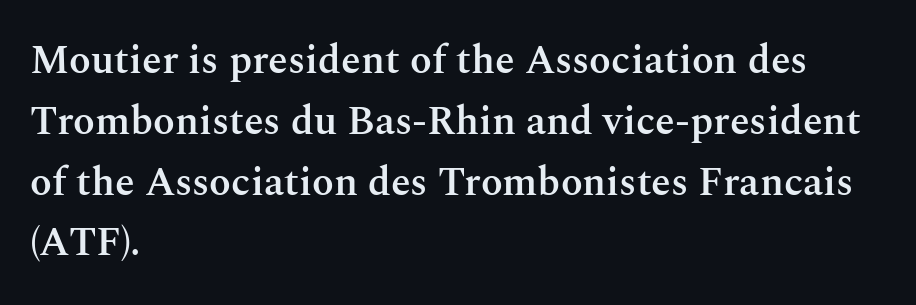
The image shows 40 px semibold serif type, upright; set left-aligned, normal line spacing (1.52x), normal letter spacing, not underlined; medium stroke contrast and a medium x-height.
